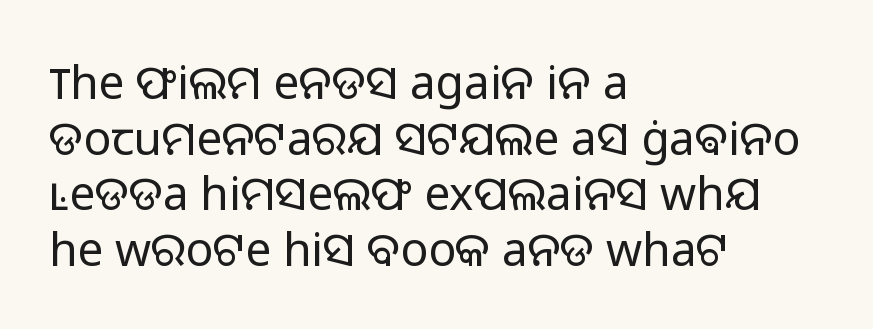
The image shows 46 px light sans-serif type, upright; set left-aligned, line spacing 1.21x, normal letter spacing, not underlined; low stroke contrast and a medium x-height.
